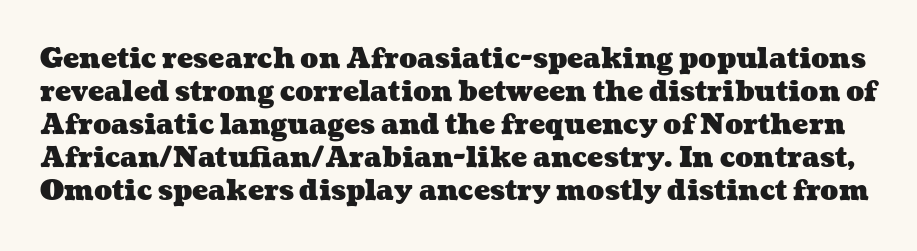
{"bold": "yes", "underline": "no", "line_spacing_ratio": 1.22, "letter_spacing": "normal", "letter_spacing_em": 0.0, "glyph_px": 27}
